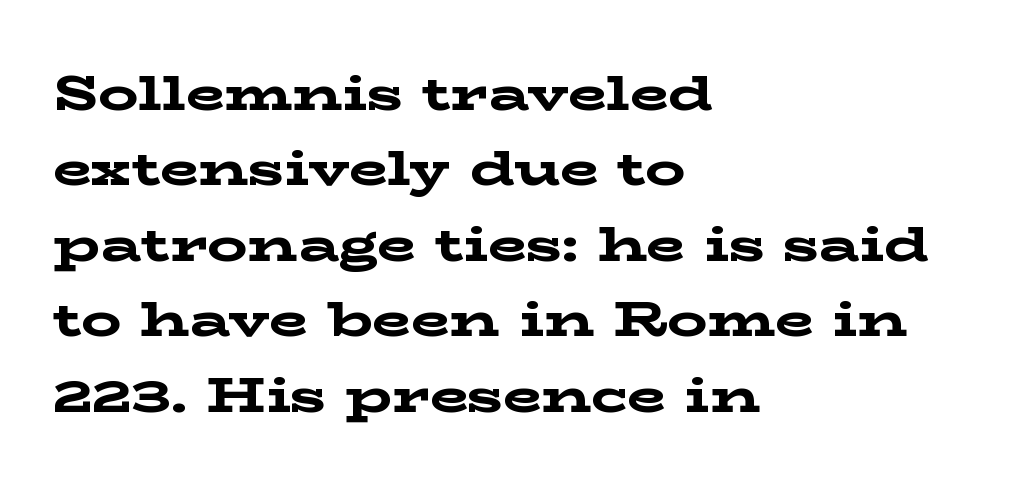
Q: Is the text bold? A: Yes.
Q: Is the text italic (slanted)? A: No, it is upright.
Q: Is the typeface a serif or a sans-serif typeface? A: Serif.
Q: Is the text underlined? A: No.
Q: How is the paragraph aligned? A: Left-aligned.
Q: Is the spacing between letters normal or unusually wide? A: Normal.
Q: Is the spacing between lines tight, normal or loose? A: Normal.
Q: Width (condensed, normal, or wide)? A: Wide.
Q: Stroke contrast? A: Low.
Q: x-height? A: Medium.
Q: Monospaced? A: No.
